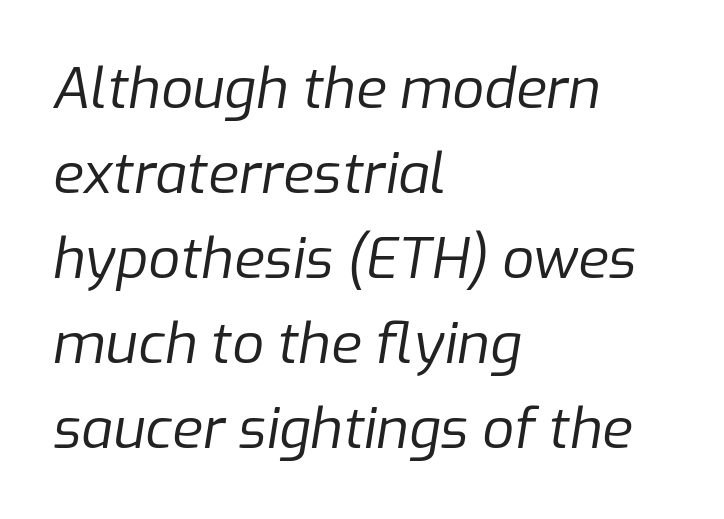
The image shows 56 px regular-weight type, italic (leaning right); set left-aligned, normal line spacing (1.52x), normal letter spacing, not underlined; low stroke contrast and a medium x-height.
